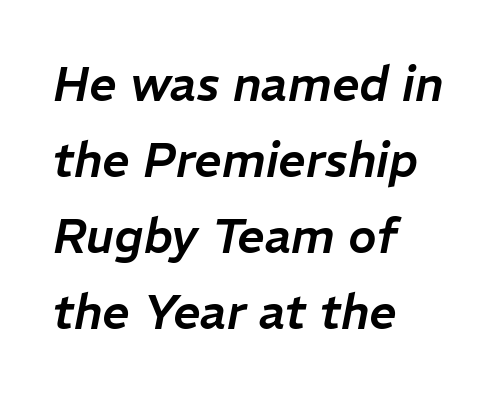
Q: Is the text italic (slanted)? A: Yes, it leans right by about 11 degrees.
Q: Is the text underlined? A: No.
Q: How is the paragraph aligned? A: Left-aligned.
Q: Is the spacing between letters normal or unusually wide? A: Normal.
Q: Is the spacing between lines tight, normal or loose? A: Normal.
Q: Width (condensed, normal, or wide)? A: Normal.
Q: Stroke contrast? A: Low.
Q: x-height? A: Medium.
Q: Monospaced? A: No.
